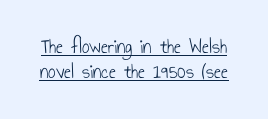
Q: Is the text bold? A: No.
Q: Is the text italic (slanted)? A: No, it is upright.
Q: Is the text underlined? A: Yes.
Q: Is the spacing between letters normal or unusually wide? A: Normal.
